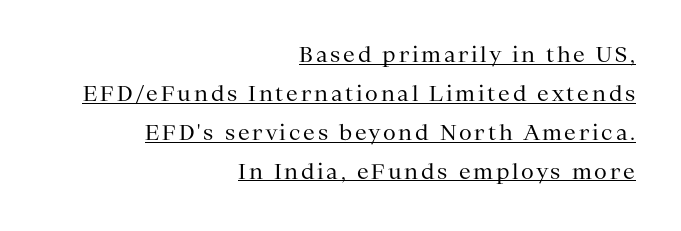
Q: Is the text bold? A: No.
Q: Is the text italic (slanted)? A: No, it is upright.
Q: Is the text underlined? A: Yes.
Q: How is the paragraph aligned? A: Right-aligned.
